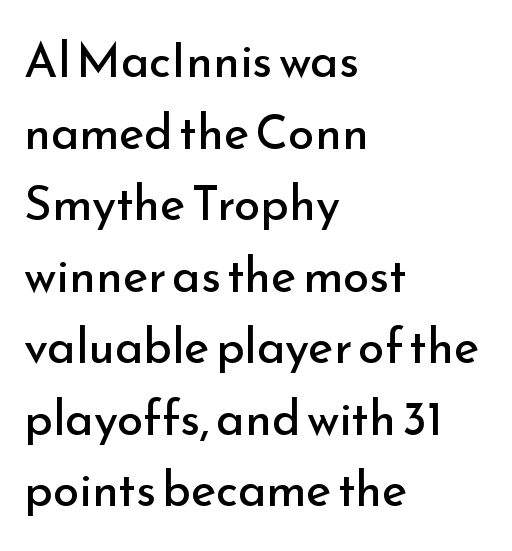
These lines stack with their left ends in a neat column. The lines sit at an ordinary, default distance from one another. Is the letter spacing exaggerated? No — it looks like the ordinary default. The letters stand upright; this is a roman face.
